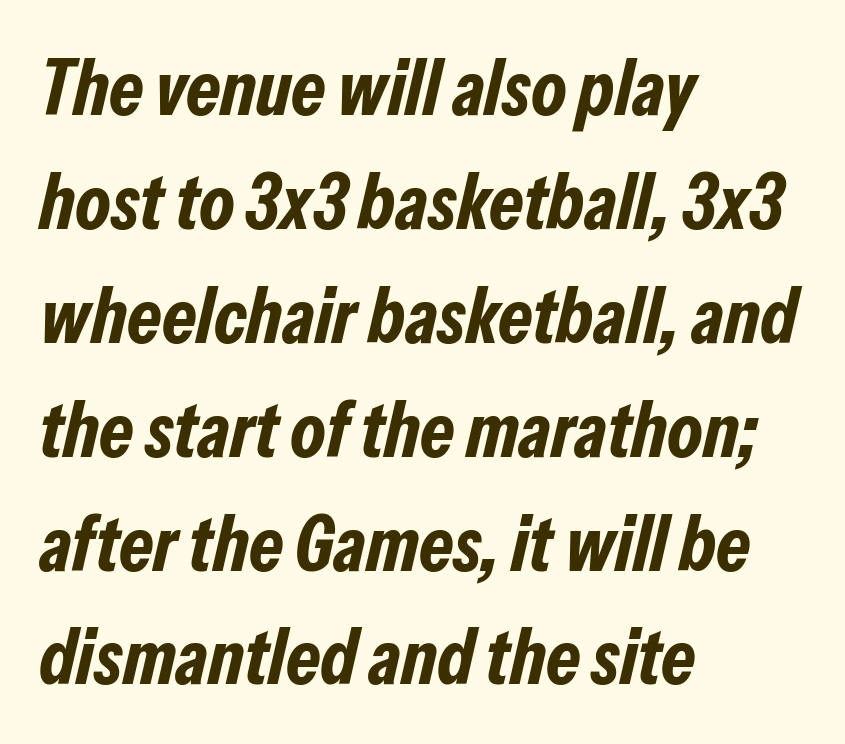
The image shows 78 px bold, condensed type, italic (leaning right); set left-aligned, normal line spacing (1.46x), normal letter spacing, not underlined; low stroke contrast and a medium x-height.
